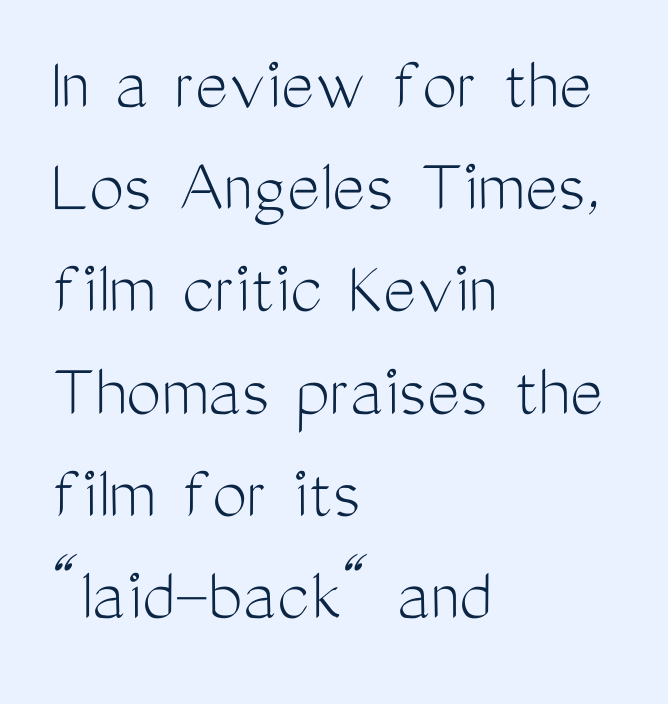
Are there feet on the stems? There aren't — it's a sans. Posture: straight, roman, zero tilt. The passage shown is typed in a proportional face where columns would drift. In CSS terms this would be text-align: left. The passage shown is not underscored anywhere.
